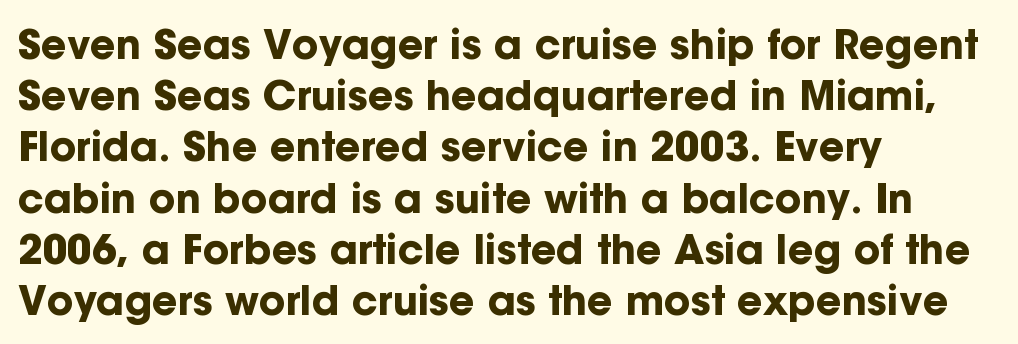
The image shows 40 px bold sans-serif type, upright; set left-aligned, normal line spacing (1.28x), normal letter spacing, not underlined; low stroke contrast and a medium x-height.
